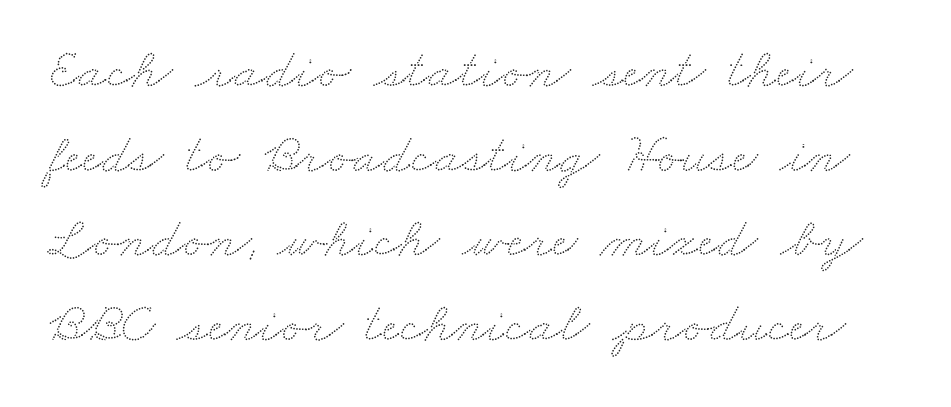
Looks like regular typesetting: each glyph gets only the width it needs. The block of text has a typical density, with ordinary space between rows. What stands out about the letter spacing? Nothing — it is the standard amount. Honestly, there is no underline to notice here at all.
